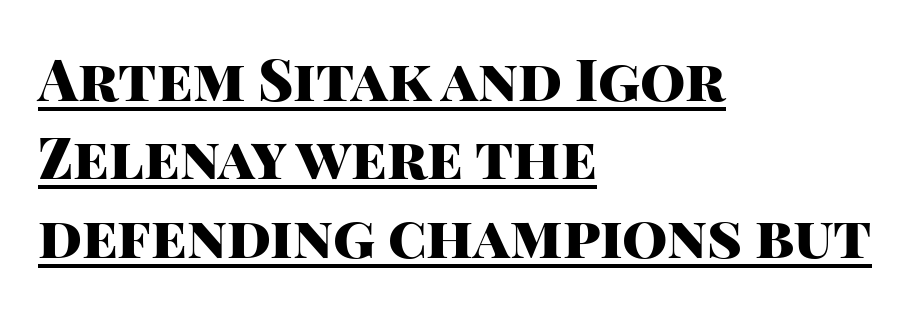
Descenders here cross a horizontal rule under the line. The vertical gap from one line to the next is medium. One-word summary of the alignment: left. Look at the tracking — it's just the regular setting, nothing added. Does the type have serifs? No, each stem ends abruptly.
